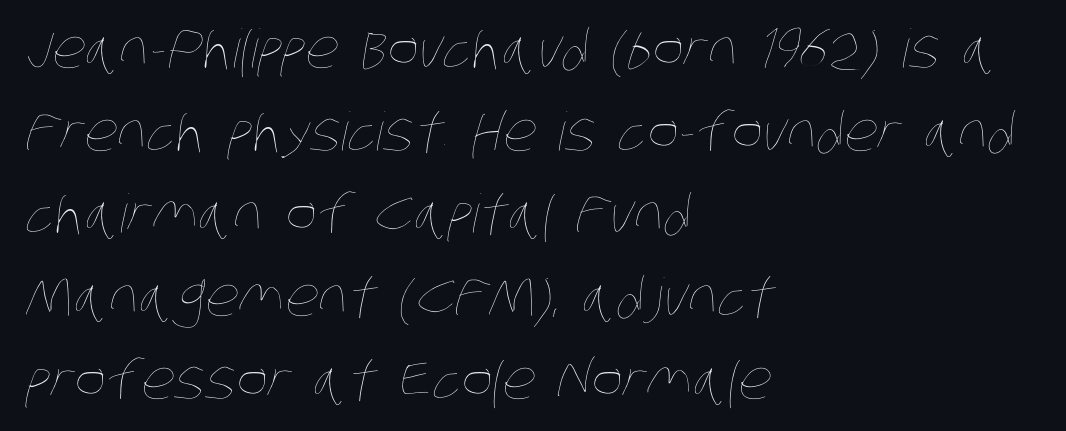
Think standard paragraph weight, or any step lighter than that. A typesetter would call this proportional, since set widths differ per character. The baseline area is clear. The passage shown stacks its lines at a standard gap. The setting favours the left margin, as ordinary paragraphs usually do. This sample uses plain, unmodified letter spacing.
